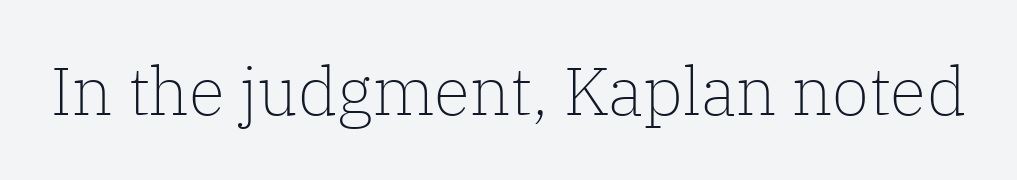
{"serif": "yes", "italic": "no", "bold": "no", "weight": "light", "width": "normal", "stroke_contrast": "low", "x_height": "medium", "monospaced": "no", "underline": "no", "letter_spacing": "normal", "letter_spacing_em": 0.0, "glyph_px": 67}
